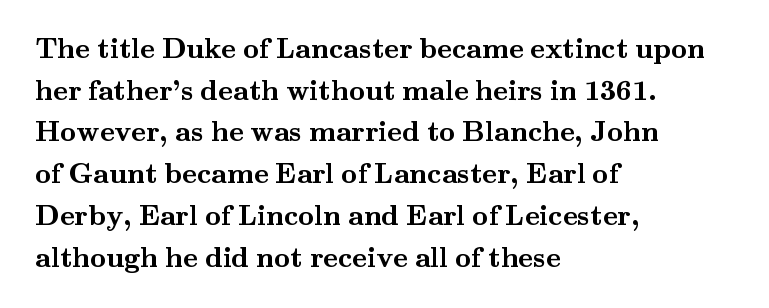
The image shows 28 px semibold, wide serif type, upright; set left-aligned, normal line spacing (1.49x), normal letter spacing, not underlined; medium stroke contrast and a small x-height.
